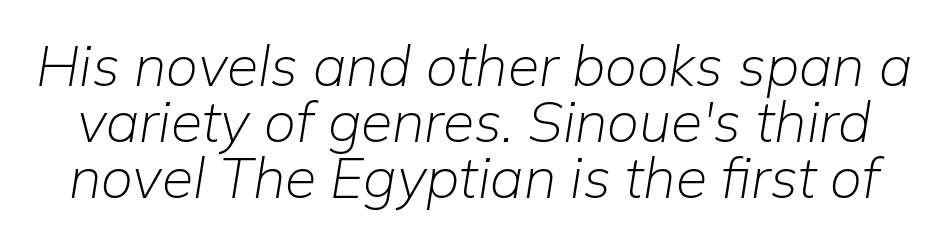
Closely set lines give the paragraph a compact silhouette. The rendering uses natural spacing where letterforms have individual widths. The string is rendered with underlining switched off. Here the glyphs are tracked normally, forming tight word shapes. Each stroke keeps to a modest, everyday thickness or less.
